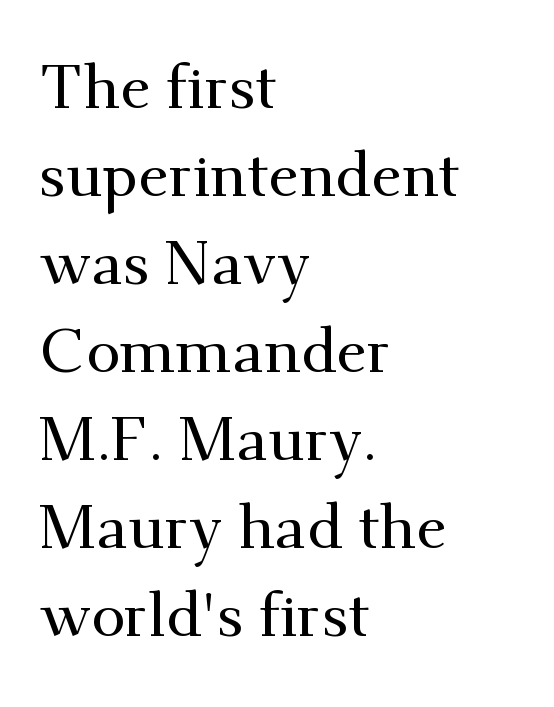
The image shows 62 px serif type, upright; set left-aligned, normal line spacing (1.42x), normal letter spacing, not underlined; medium stroke contrast and a small x-height.
